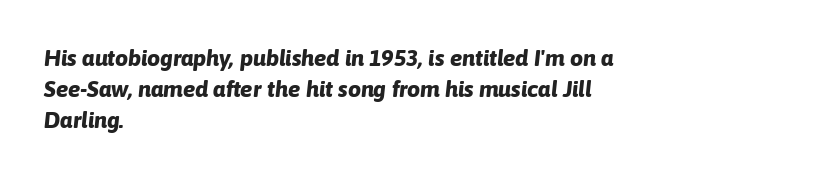
{"italic": "yes", "lean": "right", "slant_degrees": 6, "bold": "yes", "underline": "no", "align": "left", "line_spacing": "normal", "line_spacing_ratio": 1.35, "letter_spacing": "normal", "letter_spacing_em": 0.0, "glyph_px": 23}
